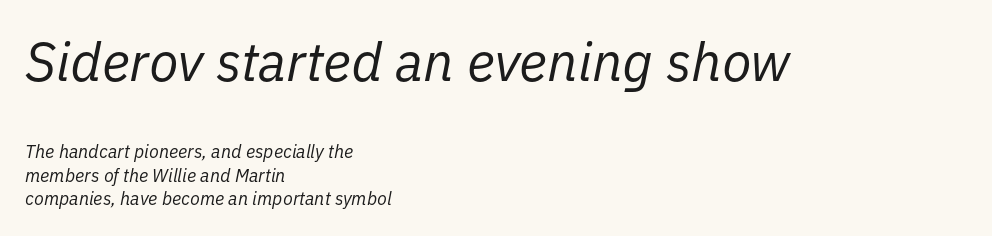
Q: Is the text bold? A: No.
Q: Is the text italic (slanted)? A: Yes, it leans right by about 11 degrees.
Q: Is the text underlined? A: No.
Q: How is the paragraph aligned? A: Left-aligned.
Q: Is the spacing between letters normal or unusually wide? A: Normal.
Q: Is the spacing between lines tight, normal or loose? A: Normal.
Q: Which block of text is set in a larger size, the first (top) or the second (bottom)? A: The first (top) one.
Q: Width (condensed, normal, or wide)? A: Normal.
Q: Stroke contrast? A: Low.
Q: x-height? A: Medium.
Q: Monospaced? A: No.
